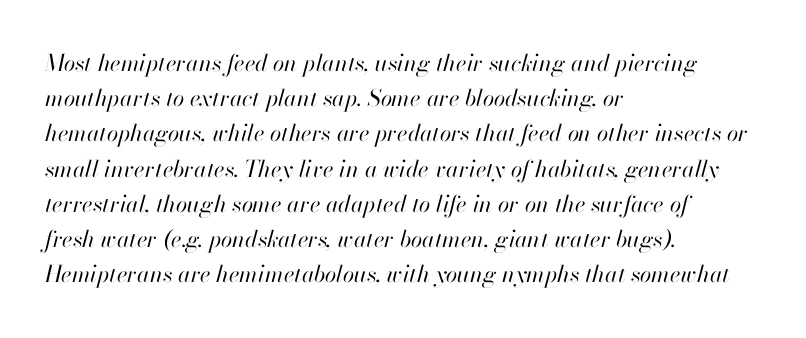
Q: Is the text bold? A: No.
Q: Is the text italic (slanted)? A: Yes, it leans right by about 13 degrees.
Q: Is the text underlined? A: No.
Q: How is the paragraph aligned? A: Left-aligned.
Q: Is the spacing between letters normal or unusually wide? A: Normal.
Q: Is the spacing between lines tight, normal or loose? A: Normal.
